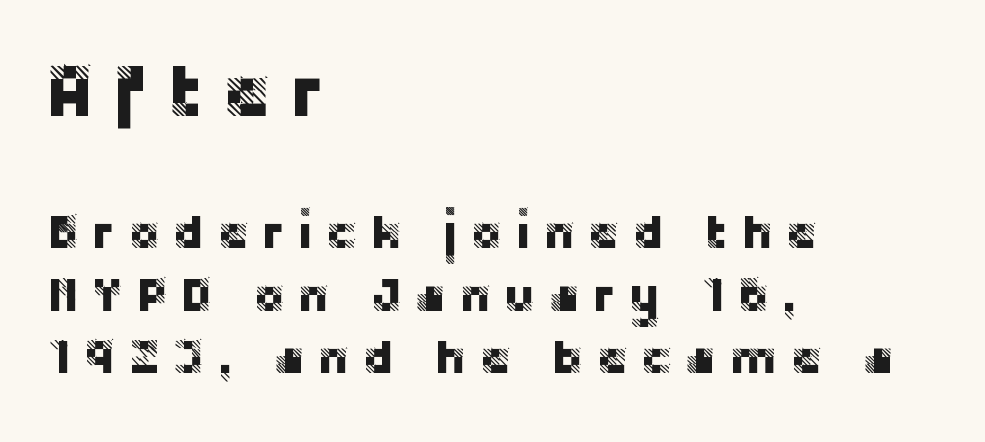
{"serif": "no", "italic": "no", "width": "normal", "stroke_contrast": "low", "x_height": "large", "monospaced": "no", "underline": "no", "align": "left", "line_spacing": "normal", "line_spacing_ratio": 1.28, "letter_spacing": "wide", "letter_spacing_em": 0.24, "larger_block": "first", "size_ratio": 1.51, "glyph_px": 74}
